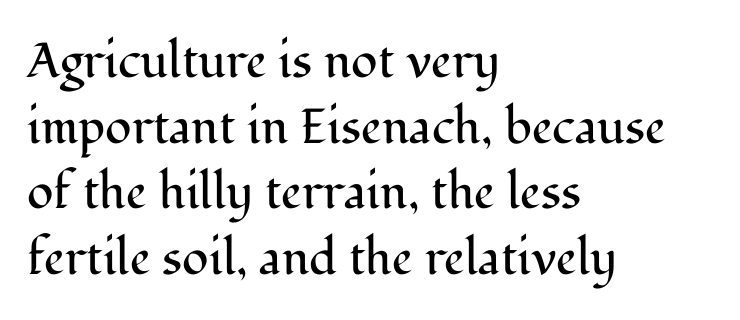
Q: Is the text bold? A: No.
Q: Is the text italic (slanted)? A: No, it is upright.
Q: Is the typeface a serif or a sans-serif typeface? A: Serif.
Q: Is the text underlined? A: No.
Q: How is the paragraph aligned? A: Left-aligned.
Q: Is the spacing between letters normal or unusually wide? A: Normal.
Q: Is the spacing between lines tight, normal or loose? A: Normal.
Q: Width (condensed, normal, or wide)? A: Normal.
Q: Stroke contrast? A: Medium.
Q: x-height? A: Medium.
Q: Monospaced? A: No.
